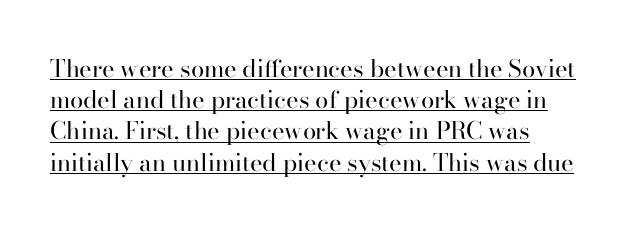
Layout note: lines flush left. Underline: present. Is there any slant? The stems are plumb. Stroke mass is kept to a normal reading level or below. Is the letter spacing exaggerated? No — it looks like the ordinary default. How would I describe the line gaps? Plain and ordinary.
